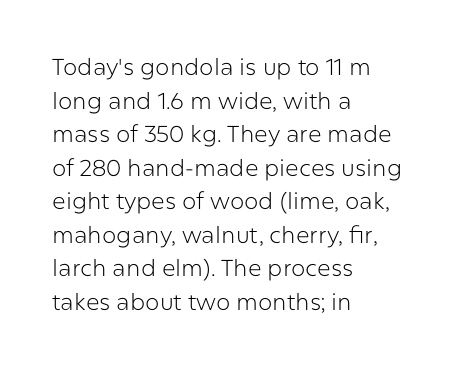
{"italic": "no", "bold": "no", "underline": "no", "align": "left", "line_spacing": "normal", "line_spacing_ratio": 1.46, "letter_spacing": "normal", "letter_spacing_em": 0.0, "glyph_px": 23}
